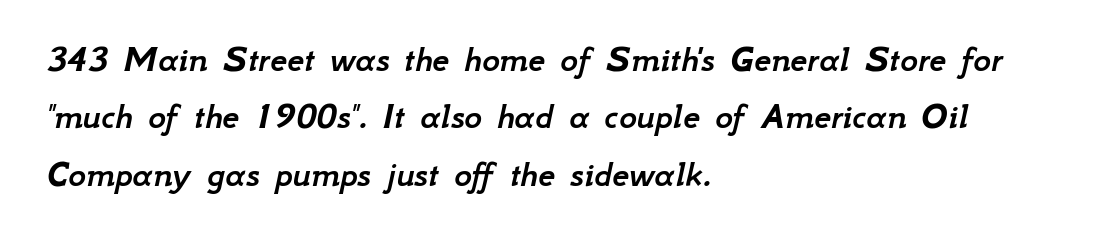
{"italic": "yes", "lean": "right", "slant_degrees": 12, "width": "normal", "stroke_contrast": "low", "x_height": "small", "monospaced": "no", "underline": "no", "align": "left", "line_spacing": "normal", "line_spacing_ratio": 1.51, "letter_spacing": "normal", "letter_spacing_em": 0.0, "glyph_px": 38}
